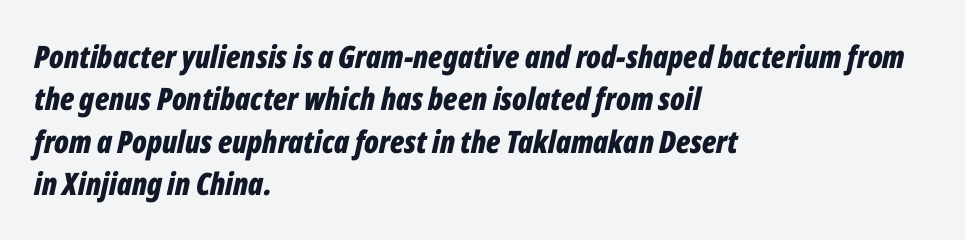
Baseline-to-baseline distance is the conventional proportion of letter height. Here the designer chose a conventional face with non-uniform glyph widths. Underline: absent. These lines were composed using italics. Every row of glyphs begins at an identical x-position on the left.
